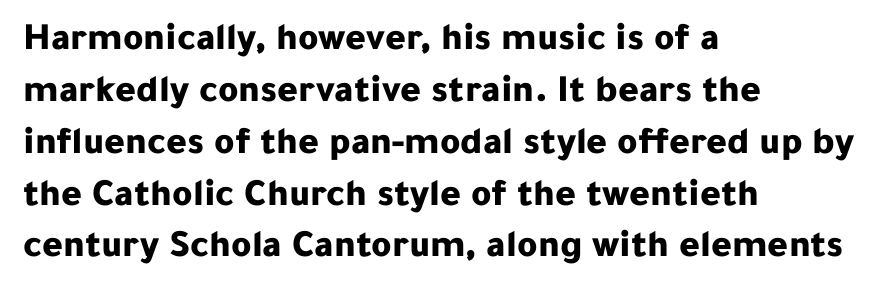
The image shows 39 px bold sans-serif type, upright; set left-aligned, normal line spacing (1.33x), normal letter spacing, not underlined; low stroke contrast and a medium x-height.
